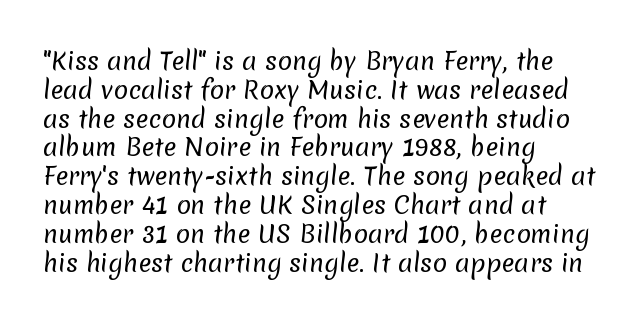
Caption: standard tracking, unaltered. Honestly, there is no underline to notice here at all. Where is the straight margin? On the left. The font is comparable to plain body text, perhaps lighter.
